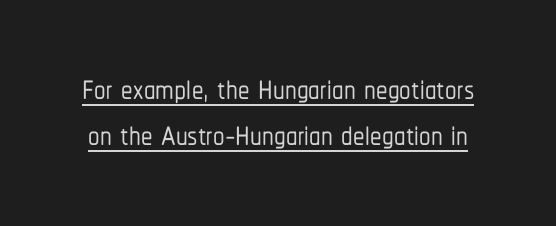
{"serif": "no", "italic": "no", "width": "condensed", "stroke_contrast": "low", "x_height": "medium", "monospaced": "no", "underline": "yes", "line_spacing": "tight", "line_spacing_ratio": 1.01, "letter_spacing": "normal", "letter_spacing_em": 0.0, "glyph_px": 46}
